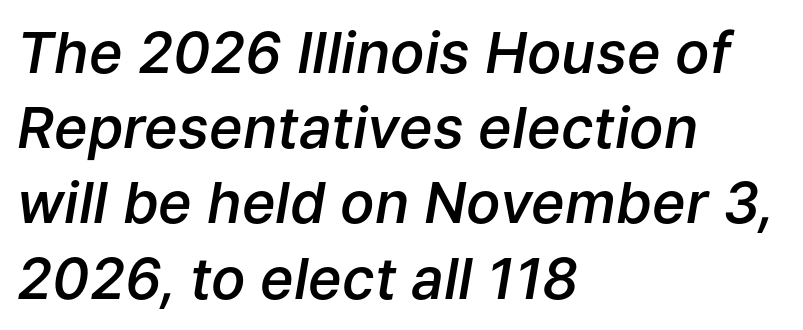
The image shows 57 px semibold type, italic (leaning right); set left-aligned, normal line spacing (1.32x), normal letter spacing, not underlined; low stroke contrast and a medium x-height.
